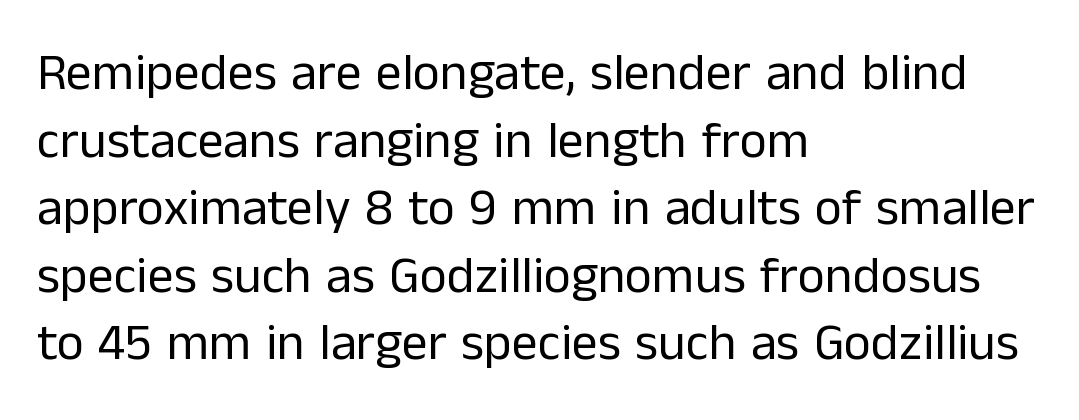
The letterforms sit shoulder to shoulder at normal distance. Stem width sits at or under what a default text font uses. Do the characters align in a grid? No, the font is proportional. Unlike italic type, these characters show no tilt at all. Leftover space on each line is placed entirely after the last word.
